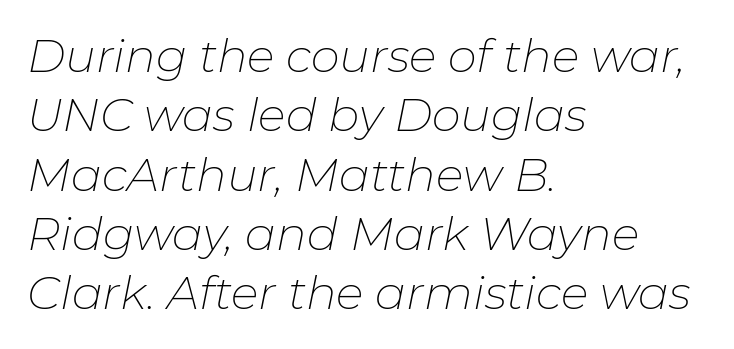
Q: Is the text bold? A: No.
Q: Is the text italic (slanted)? A: Yes, it leans right by about 11 degrees.
Q: Is the text underlined? A: No.
Q: How is the paragraph aligned? A: Left-aligned.
Q: Is the spacing between letters normal or unusually wide? A: Normal.
Q: Is the spacing between lines tight, normal or loose? A: Normal.
Q: Width (condensed, normal, or wide)? A: Normal.
Q: Stroke contrast? A: Low.
Q: x-height? A: Medium.
Q: Monospaced? A: No.
